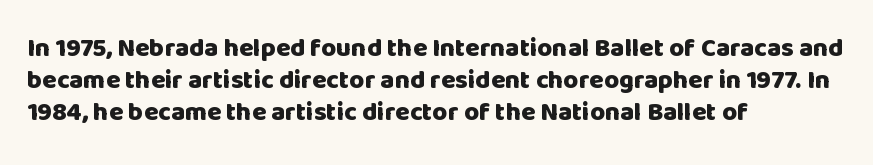
Q: Is the text bold? A: Yes.
Q: Is the text italic (slanted)? A: No, it is upright.
Q: Is the text underlined? A: No.
Q: How is the paragraph aligned? A: Left-aligned.
Q: Is the spacing between letters normal or unusually wide? A: Normal.
